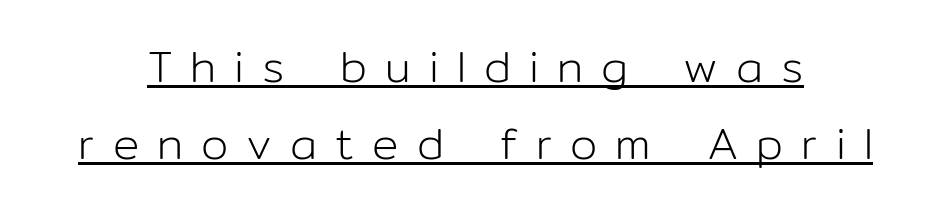
{"serif": "no", "italic": "no", "bold": "no", "weight": "light", "width": "normal", "stroke_contrast": "low", "x_height": "medium", "monospaced": "no", "underline": "yes", "line_spacing_ratio": 1.75, "letter_spacing": "wide", "letter_spacing_em": 0.41, "glyph_px": 44}
